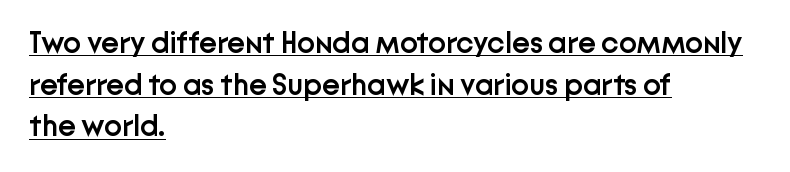
{"serif": "no", "italic": "no", "bold": "semi", "weight": "semibold", "width": "normal", "stroke_contrast": "low", "x_height": "medium", "monospaced": "no", "underline": "yes", "align": "left", "line_spacing": "normal", "line_spacing_ratio": 1.39, "letter_spacing": "normal", "letter_spacing_em": 0.0, "glyph_px": 30}
